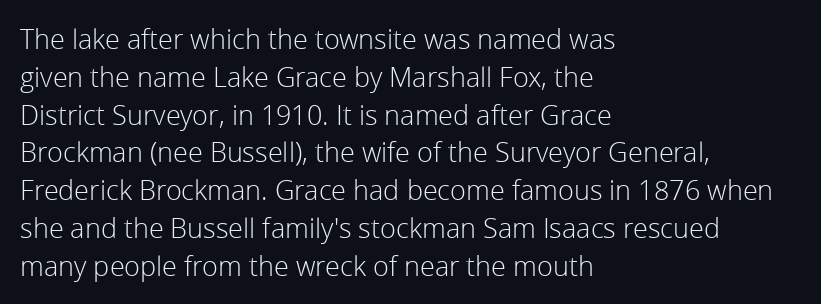
Q: Is the text bold? A: No.
Q: Is the text italic (slanted)? A: No, it is upright.
Q: Is the text underlined? A: No.
Q: How is the paragraph aligned? A: Left-aligned.
Q: Is the spacing between letters normal or unusually wide? A: Normal.
Q: Is the spacing between lines tight, normal or loose? A: Normal.
